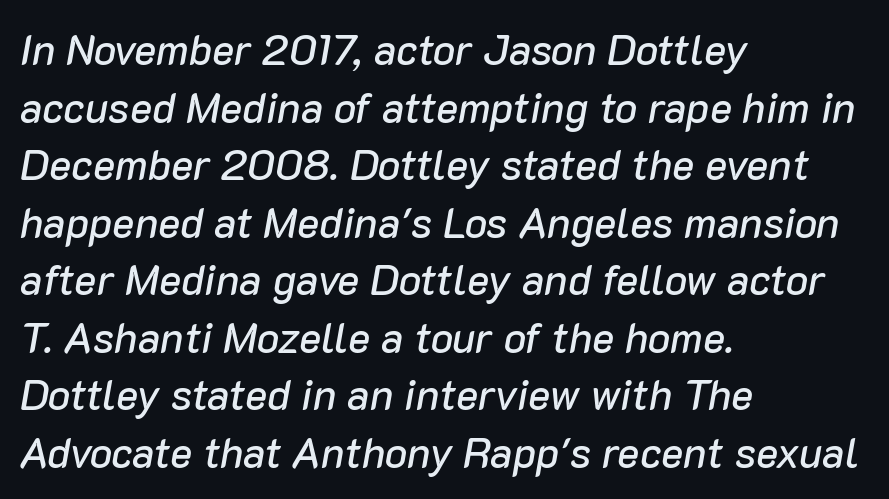
Words appear dense and cohesive because spacing is normal. Reading down the column, the eye jumps a familiar distance to each next line. The paragraph has a hard left edge and a soft right edge. Posture: slanted. Looks like regular typesetting: each glyph gets only the width it needs. Has an underline been added? It has not.
